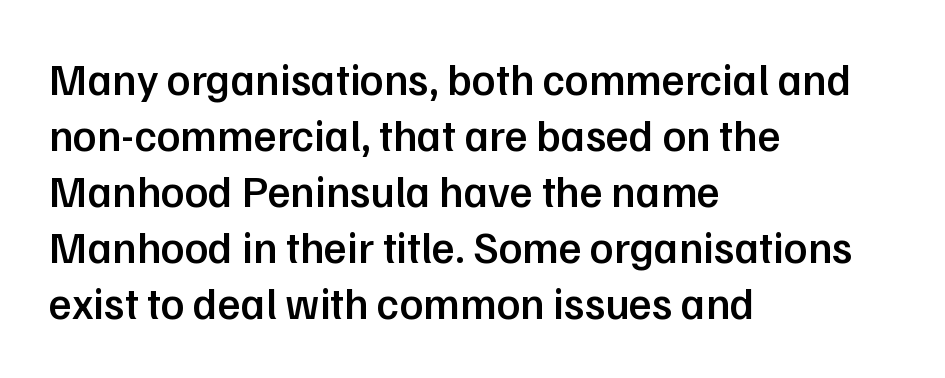
{"serif": "no", "italic": "no", "bold": "semi", "weight": "semibold", "width": "normal", "stroke_contrast": "low", "x_height": "medium", "monospaced": "no", "underline": "no", "align": "left", "line_spacing": "normal", "line_spacing_ratio": 1.27, "letter_spacing": "normal", "letter_spacing_em": 0.0, "glyph_px": 44}
